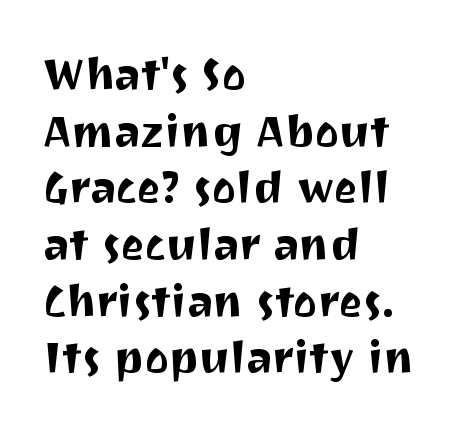
The image shows 45 px sans-serif type, upright; set left-aligned, normal line spacing (1.26x), normal letter spacing, not underlined; medium stroke contrast and a medium x-height.
